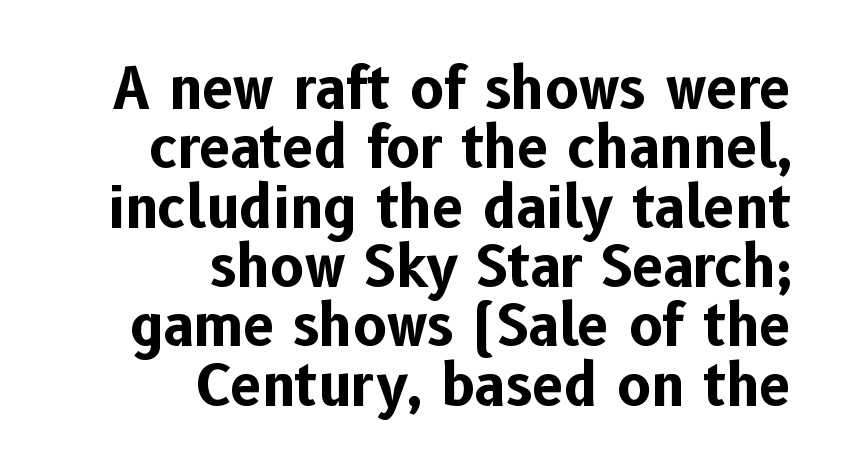
Q: Is the text bold? A: Yes.
Q: Is the text italic (slanted)? A: No, it is upright.
Q: Is the typeface a serif or a sans-serif typeface? A: Sans-serif.
Q: Is the text underlined? A: No.
Q: How is the paragraph aligned? A: Right-aligned.
Q: Is the spacing between letters normal or unusually wide? A: Normal.
Q: Is the spacing between lines tight, normal or loose? A: Tight.
Q: Width (condensed, normal, or wide)? A: Normal.
Q: Stroke contrast? A: Low.
Q: x-height? A: Medium.
Q: Monospaced? A: No.
